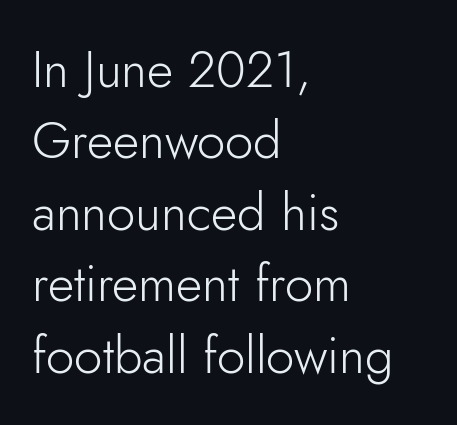
The image shows 51 px light sans-serif type, upright; set left-aligned, normal line spacing (1.4x), normal letter spacing, not underlined; low stroke contrast and a small x-height.
